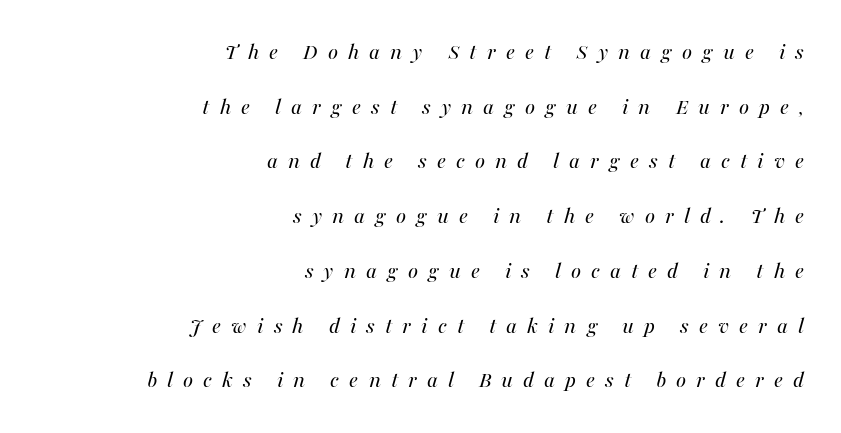
Q: Is the text bold? A: No.
Q: Is the text italic (slanted)? A: Yes, it leans right by about 16 degrees.
Q: Is the text underlined? A: No.
Q: How is the paragraph aligned? A: Right-aligned.
Q: Is the spacing between letters normal or unusually wide? A: Unusually wide.
Q: Is the spacing between lines tight, normal or loose? A: Loose.
